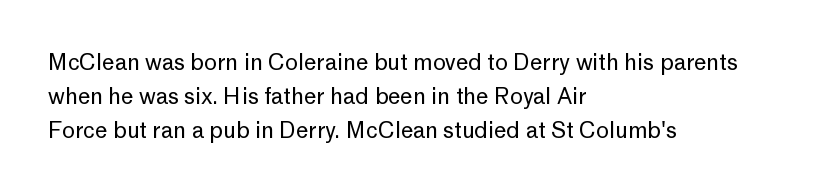
The image shows 22 px text type, upright; set left-aligned, normal line spacing (1.54x), normal letter spacing, not underlined.
